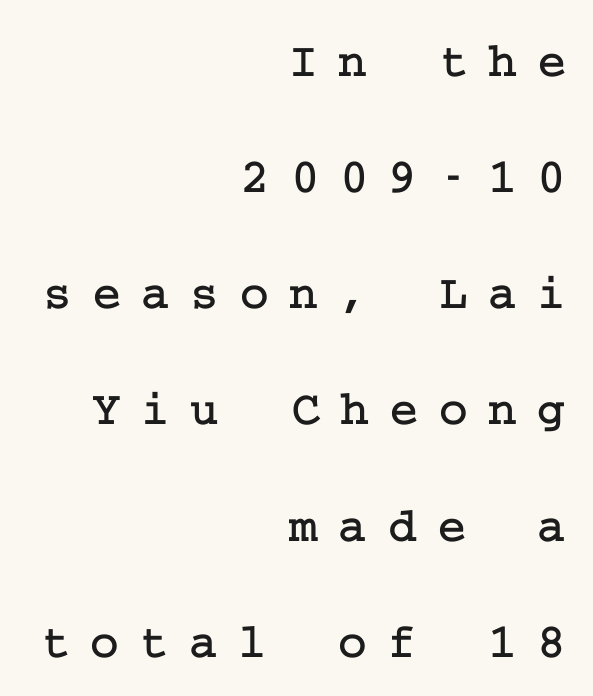
Q: Is the text italic (slanted)? A: No, it is upright.
Q: Is the typeface a serif or a sans-serif typeface? A: Serif.
Q: Is the text underlined? A: No.
Q: How is the paragraph aligned? A: Right-aligned.
Q: Is the spacing between letters normal or unusually wide? A: Unusually wide.
Q: Is the spacing between lines tight, normal or loose? A: Loose.
Q: Width (condensed, normal, or wide)? A: Normal.
Q: Stroke contrast? A: Low.
Q: x-height? A: Medium.
